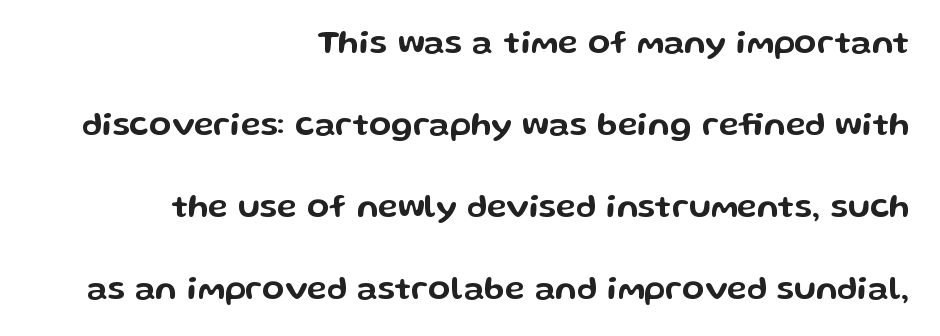
The image shows 33 px wide sans-serif type, upright; set right-aligned, loose line spacing (2.48x), normal letter spacing, not underlined; low stroke contrast and a medium x-height.
